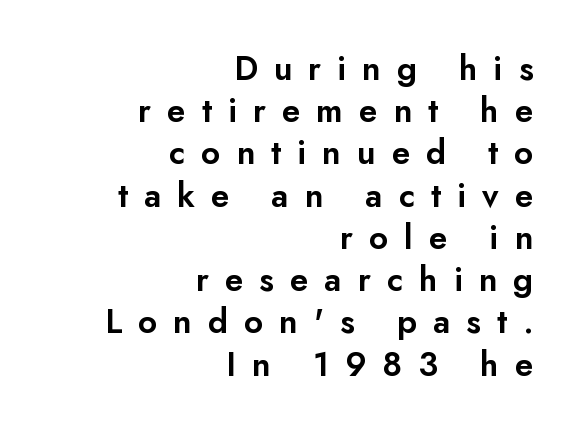
The lettering stays uniformly vertical, giving the passage a roman look. Summary of vertical rhythm: regular, with standard interline spacing. You could not count columns in this text — the font is proportionally spaced. Quick note: underline off. The lines are quadded right. This is sans-serif lettering, the kind often seen on screens and signage.
